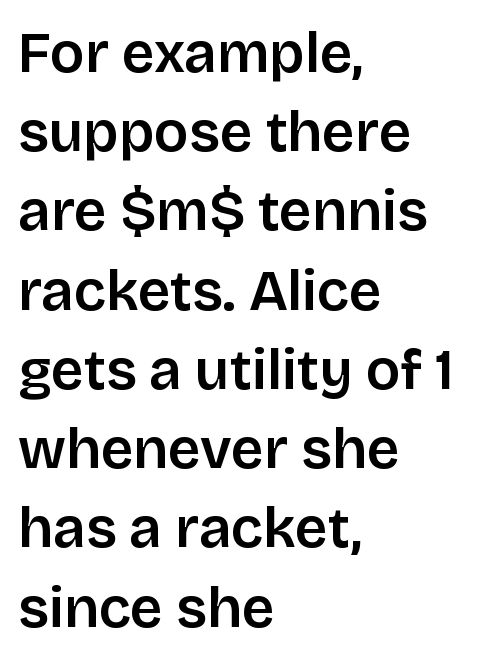
{"serif": "no", "italic": "no", "width": "normal", "stroke_contrast": "low", "x_height": "large", "monospaced": "no", "underline": "no", "align": "left", "line_spacing": "normal", "line_spacing_ratio": 1.39, "letter_spacing": "normal", "letter_spacing_em": 0.0, "glyph_px": 57}
